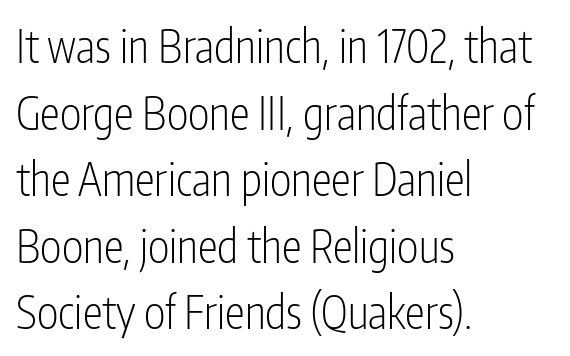
{"serif": "no", "italic": "no", "bold": "no", "weight": "light", "width": "condensed", "stroke_contrast": "low", "x_height": "medium", "monospaced": "no", "underline": "no", "align": "left", "line_spacing": "normal", "line_spacing_ratio": 1.48, "letter_spacing": "normal", "letter_spacing_em": 0.0, "glyph_px": 45}
